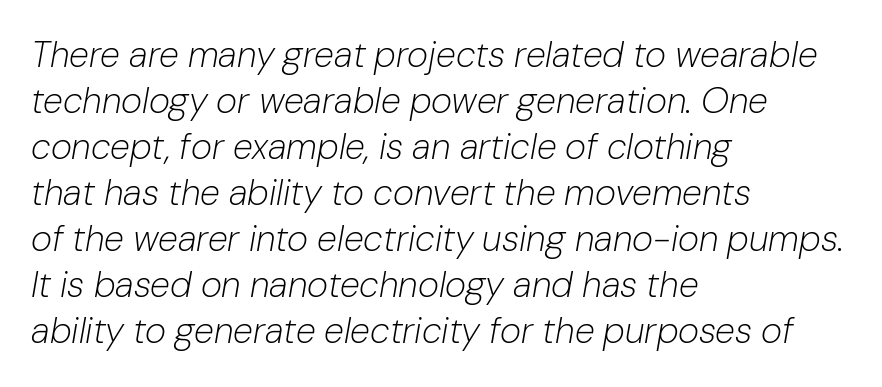
{"italic": "yes", "lean": "right", "slant_degrees": 10, "bold": "no", "weight": "light", "width": "normal", "stroke_contrast": "low", "x_height": "medium", "monospaced": "no", "underline": "no", "align": "left", "line_spacing": "normal", "line_spacing_ratio": 1.28, "letter_spacing": "normal", "letter_spacing_em": 0.0, "glyph_px": 36}
